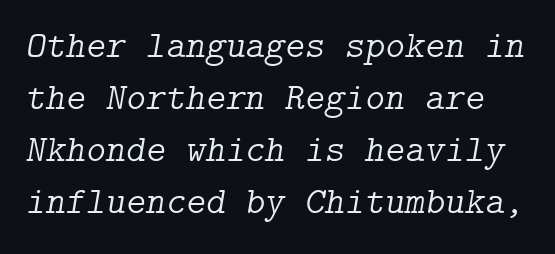
{"serif": "yes", "italic": "yes", "lean": "right", "slant_degrees": 9, "bold": "no", "weight": "light", "width": "normal", "stroke_contrast": "low", "x_height": "medium", "underline": "no", "line_spacing": "normal", "line_spacing_ratio": 1.37, "letter_spacing": "normal", "letter_spacing_em": 0.0, "glyph_px": 38}
